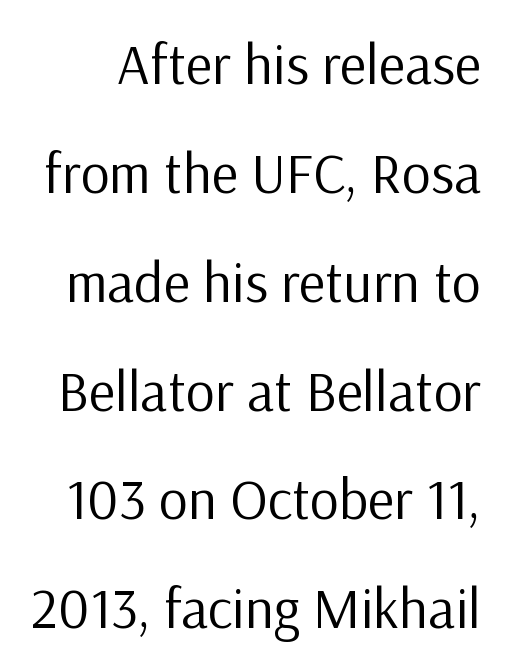
{"serif": "no", "italic": "no", "bold": "no", "weight": "regular", "width": "normal", "stroke_contrast": "low", "x_height": "medium", "monospaced": "no", "underline": "no", "line_spacing": "loose", "line_spacing_ratio": 1.91, "letter_spacing": "normal", "letter_spacing_em": 0.0, "glyph_px": 57}
